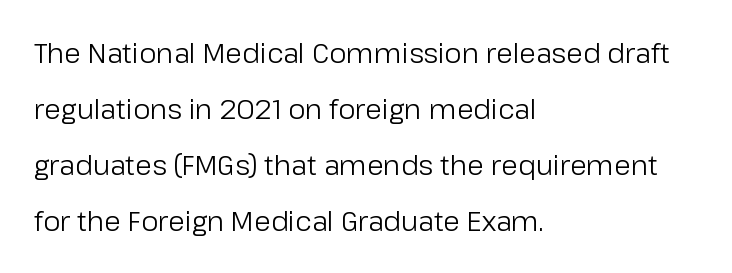
The image shows 27 px text type, upright; set left-aligned, loose line spacing (2.07x), normal letter spacing, not underlined.
